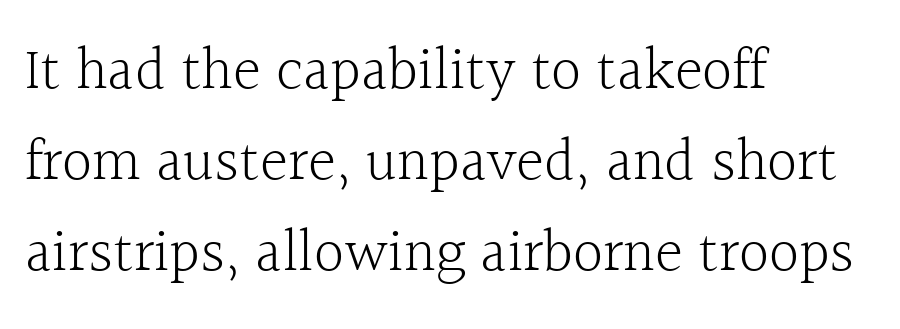
The image shows 60 px light serif type, upright; set left-aligned, normal line spacing (1.52x), normal letter spacing, not underlined; a medium x-height.
